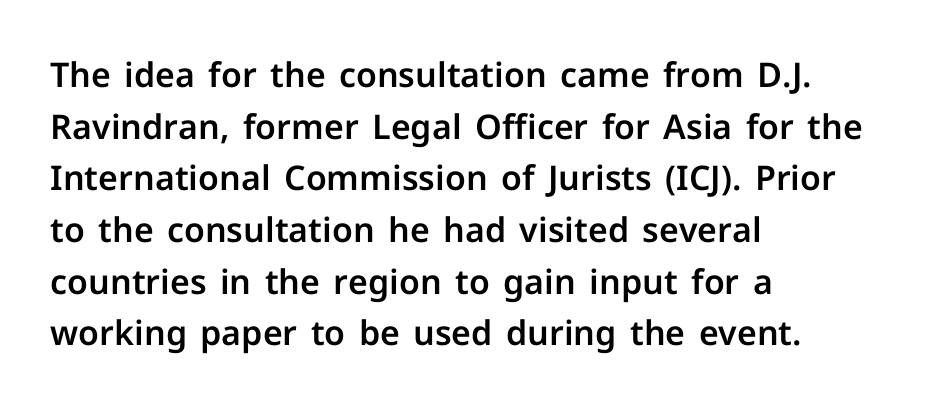
Note the varied advance widths — an 'i' is clearly narrower than an 'm'. The words here are not underlined. Students, note that the glyphs here touch the page at normal intervals. Classification — sans serif. The ragged edge is on the right, which tells us the setting is flush left.
